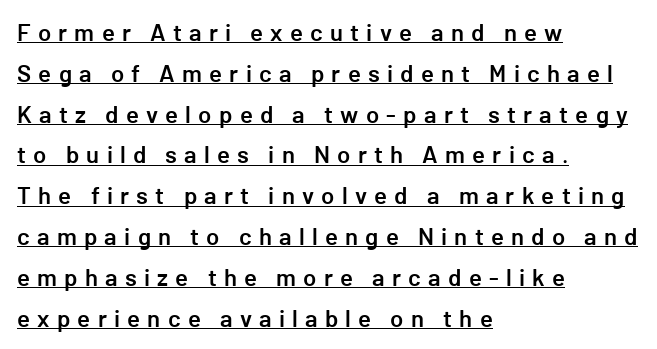
{"italic": "no", "bold": "semi", "underline": "yes", "align": "left", "line_spacing": "normal", "line_spacing_ratio": 1.7, "letter_spacing": "wide", "letter_spacing_em": 0.3, "glyph_px": 24}
